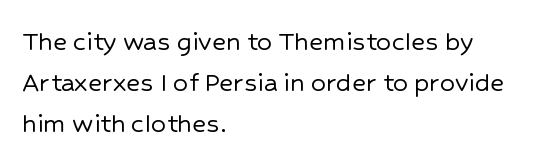
The image shows 30 px sans-serif type, upright; set left-aligned, normal line spacing (1.37x), normal letter spacing, not underlined; low stroke contrast and a medium x-height.
